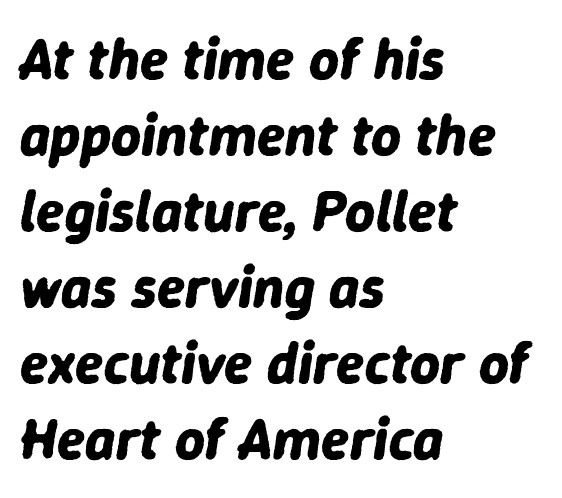
Q: Is the text bold? A: Yes.
Q: Is the text italic (slanted)? A: Yes, it leans right by about 9 degrees.
Q: Is the text underlined? A: No.
Q: How is the paragraph aligned? A: Left-aligned.
Q: Is the spacing between letters normal or unusually wide? A: Normal.
Q: Is the spacing between lines tight, normal or loose? A: Normal.
Q: Width (condensed, normal, or wide)? A: Normal.
Q: Stroke contrast? A: Low.
Q: x-height? A: Medium.
Q: Monospaced? A: No.
